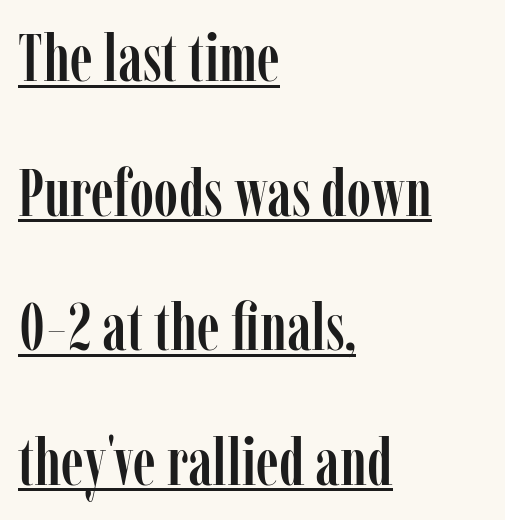
Q: Is the text italic (slanted)? A: No, it is upright.
Q: Is the typeface a serif or a sans-serif typeface? A: Serif.
Q: Is the text underlined? A: Yes.
Q: How is the paragraph aligned? A: Left-aligned.
Q: Is the spacing between letters normal or unusually wide? A: Normal.
Q: Is the spacing between lines tight, normal or loose? A: Loose.
Q: Width (condensed, normal, or wide)? A: Condensed.
Q: Stroke contrast? A: Low.
Q: x-height? A: Medium.
Q: Monospaced? A: No.
